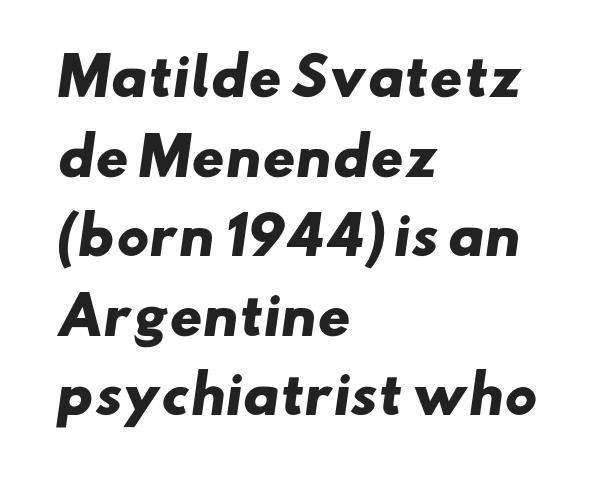
Q: Is the text bold? A: Yes.
Q: Is the typeface a serif or a sans-serif typeface? A: Sans-serif.
Q: Is the text underlined? A: No.
Q: How is the paragraph aligned? A: Left-aligned.
Q: Is the spacing between letters normal or unusually wide? A: Normal.
Q: Is the spacing between lines tight, normal or loose? A: Normal.
Q: Width (condensed, normal, or wide)? A: Wide.
Q: Stroke contrast? A: Low.
Q: x-height? A: Small.
Q: Monospaced? A: No.
